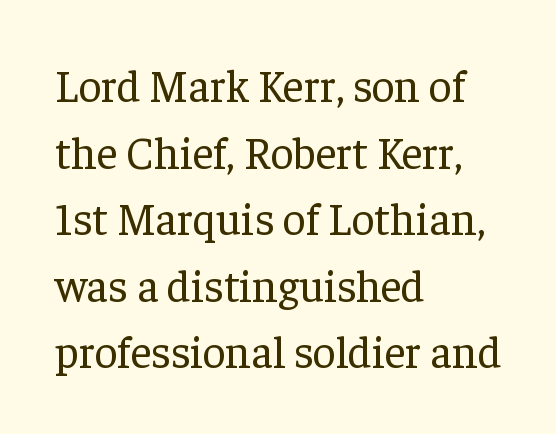
{"serif": "yes", "italic": "no", "bold": "no", "weight": "regular", "width": "normal", "stroke_contrast": "low", "x_height": "medium", "monospaced": "no", "underline": "no", "align": "left", "line_spacing": "normal", "line_spacing_ratio": 1.48, "letter_spacing": "normal", "letter_spacing_em": 0.0, "glyph_px": 45}
